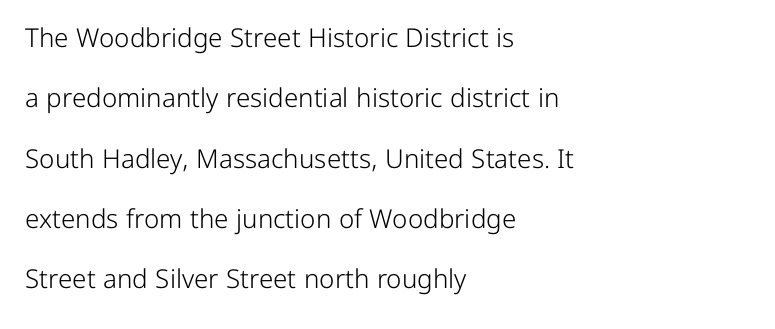
{"italic": "no", "bold": "no", "underline": "no", "align": "left", "line_spacing": "loose", "line_spacing_ratio": 2.32, "letter_spacing": "normal", "letter_spacing_em": 0.0, "glyph_px": 26}
